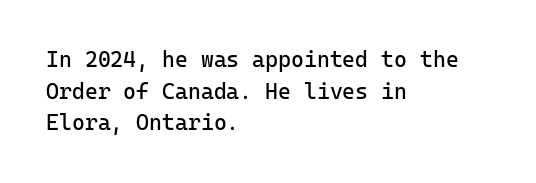
{"italic": "no", "bold": "no", "underline": "no", "align": "left", "line_spacing": "normal", "line_spacing_ratio": 1.44, "letter_spacing": "normal", "letter_spacing_em": 0.0, "glyph_px": 22}
